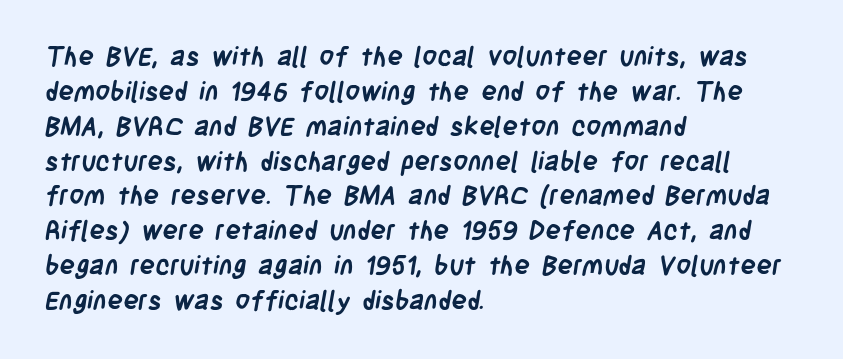
{"bold": "yes", "underline": "no", "align": "left", "line_spacing": "normal", "line_spacing_ratio": 1.34, "letter_spacing": "normal", "letter_spacing_em": 0.0, "glyph_px": 26}
